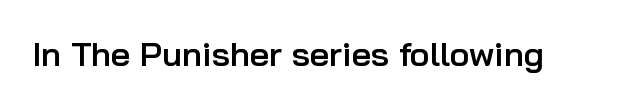
The image shows 34 px semibold sans-serif type, upright; set normal letter spacing, not underlined; low stroke contrast and a medium x-height.
